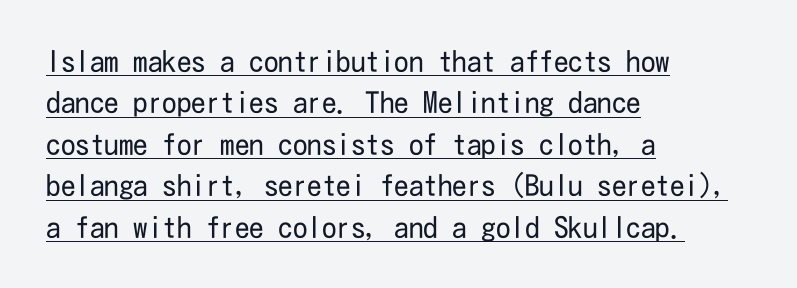
The image shows 29 px regular-weight, condensed sans-serif type, upright; set left-aligned, normal line spacing (1.43x), normal letter spacing, underlined; low stroke contrast and a medium x-height.
